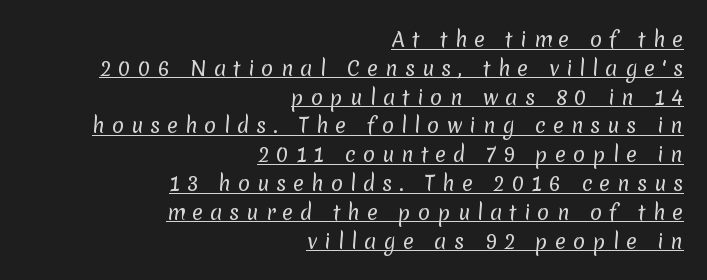
Q: Is the text bold? A: No.
Q: Is the text underlined? A: Yes.
Q: How is the paragraph aligned? A: Right-aligned.
Q: Is the spacing between letters normal or unusually wide? A: Unusually wide.
Q: Is the spacing between lines tight, normal or loose? A: Normal.
